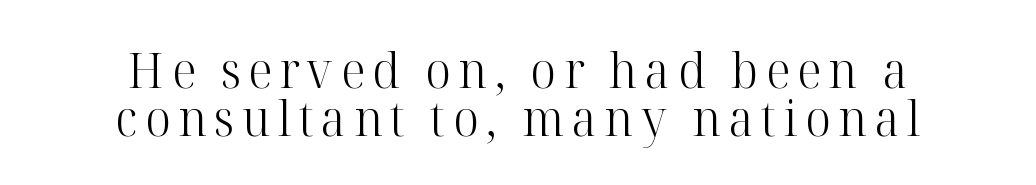
Vertical strokes here are truly vertical. Note the varied advance widths — an 'i' is clearly narrower than an 'm'. This sample uses a serif face. Type without underlining.
